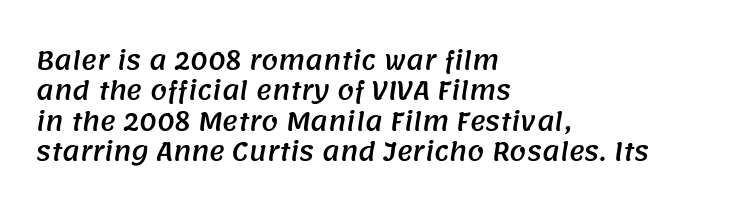
Q: Is the text underlined? A: No.
Q: How is the paragraph aligned? A: Left-aligned.
Q: Is the spacing between letters normal or unusually wide? A: Normal.
Q: Is the spacing between lines tight, normal or loose? A: Normal.
